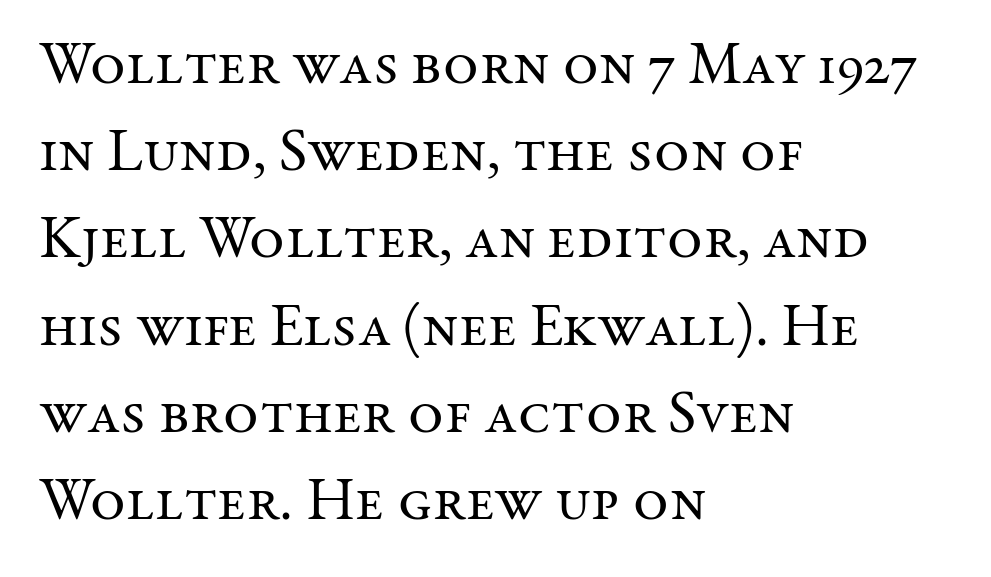
The passage shown stacks its lines at a standard gap. Posture: upright roman. The foot of each line stays bare and open. The characters display serif detailing at their extremities.
